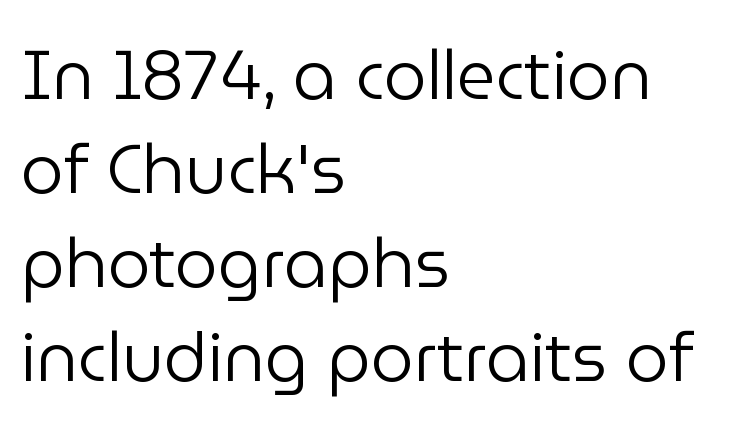
The letters advance in unequal steps, a hallmark of proportional type. The letters carry no serifs — their stems end cleanly without finishing strokes. The compositor pushed each line to the left boundary. Posture: upright roman.
